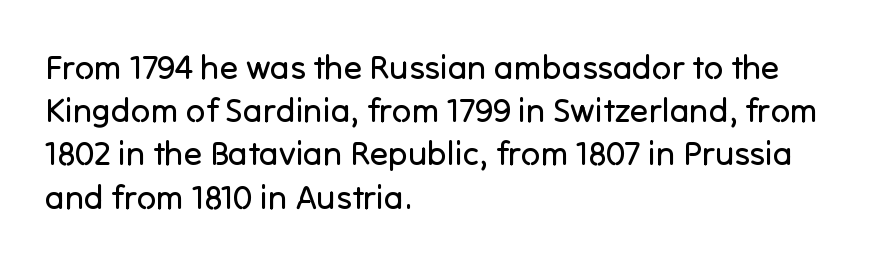
{"serif": "no", "italic": "no", "bold": "no", "weight": "regular", "width": "normal", "stroke_contrast": "low", "x_height": "medium", "monospaced": "no", "underline": "no", "align": "left", "line_spacing": "normal", "line_spacing_ratio": 1.27, "letter_spacing": "normal", "letter_spacing_em": 0.0, "glyph_px": 34}
